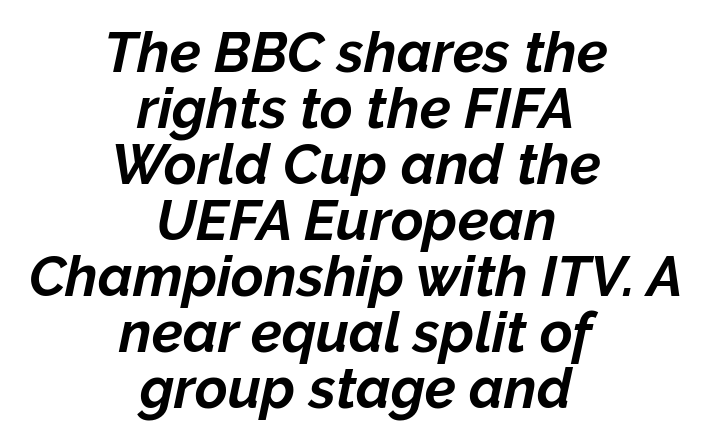
{"italic": "yes", "lean": "right", "slant_degrees": 12, "bold": "yes", "weight": "bold", "width": "normal", "stroke_contrast": "low", "x_height": "medium", "monospaced": "no", "underline": "no", "align": "center", "line_spacing": "tight", "line_spacing_ratio": 1.0, "letter_spacing": "normal", "letter_spacing_em": 0.0, "glyph_px": 56}
